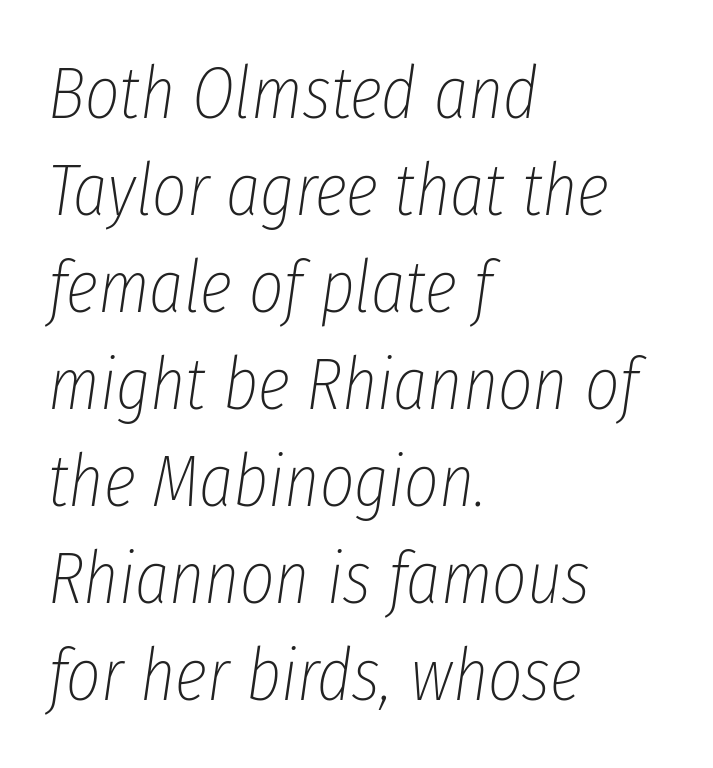
Q: Is the text bold? A: No.
Q: Is the text italic (slanted)? A: Yes, it leans right by about 8 degrees.
Q: Is the text underlined? A: No.
Q: How is the paragraph aligned? A: Left-aligned.
Q: Is the spacing between letters normal or unusually wide? A: Normal.
Q: Is the spacing between lines tight, normal or loose? A: Normal.
Q: Width (condensed, normal, or wide)? A: Condensed.
Q: Stroke contrast? A: Low.
Q: x-height? A: Medium.
Q: Monospaced? A: No.
